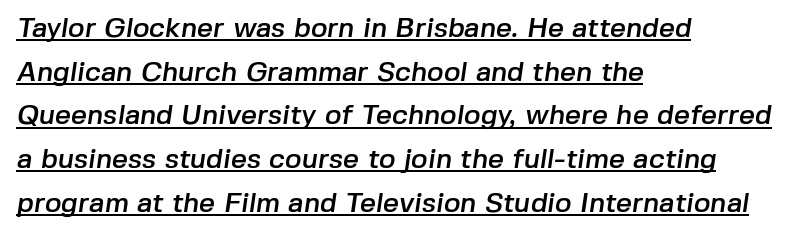
Examine the stroke ends and you'll find no serifs. The lines in this sample share a left origin and differ only in where they stop. Compared with typical paragraphs, the rows here are spaced about the same. Looks like regular typesetting: each glyph gets only the width it needs. Honestly, the letter spacing is just normal — you wouldn't notice it.
